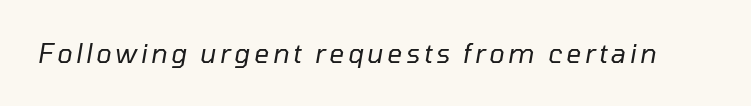
The image shows 26 px text type, italic (leaning right); set not underlined.
